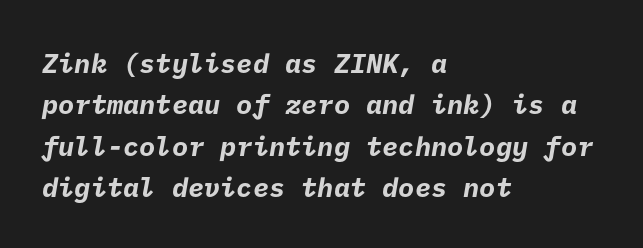
The rendering keeps characters at their native spacing. This rendering features lettering with no underline. Chunky letters — that's bold for sure. How would I describe the line gaps? Plain and ordinary. Teacher's note: observe the even left margin — that is flush-left alignment.
